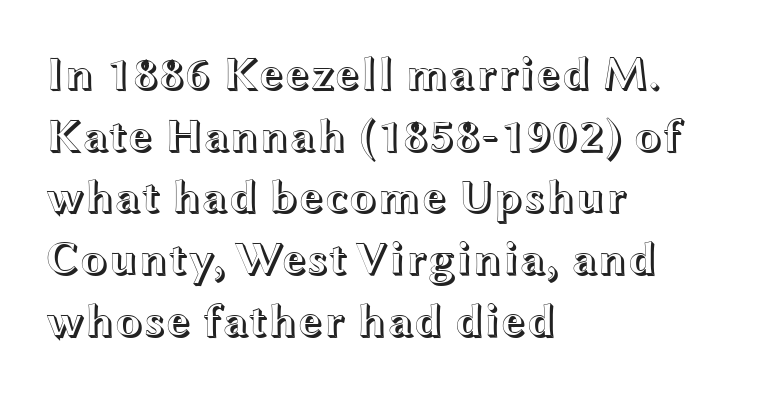
Q: Is the text italic (slanted)? A: No, it is upright.
Q: Is the text underlined? A: No.
Q: How is the paragraph aligned? A: Left-aligned.
Q: Is the spacing between letters normal or unusually wide? A: Normal.
Q: Is the spacing between lines tight, normal or loose? A: Normal.
Q: Width (condensed, normal, or wide)? A: Wide.
Q: x-height? A: Medium.
Q: Monospaced? A: No.
